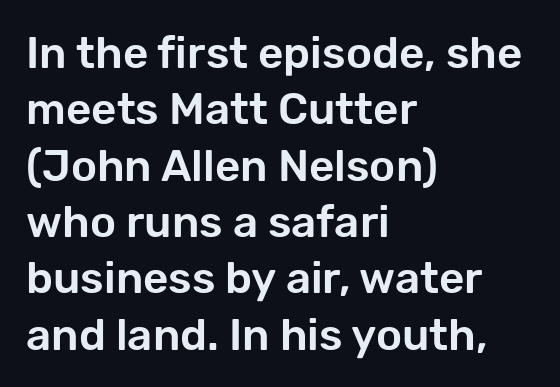
The image shows 44 px sans-serif type, upright; set left-aligned, normal line spacing (1.28x), normal letter spacing, not underlined; low stroke contrast and a medium x-height.
